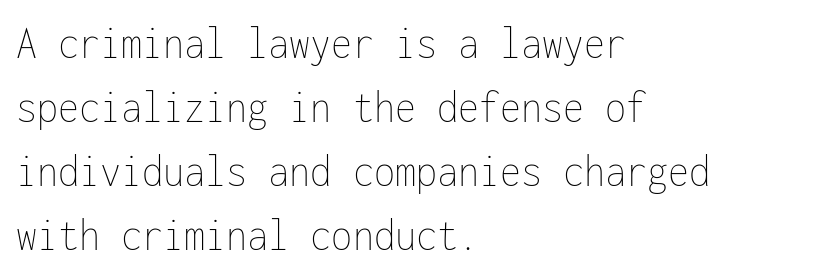
Q: Is the text bold? A: No.
Q: Is the text italic (slanted)? A: No, it is upright.
Q: Is the text underlined? A: No.
Q: How is the paragraph aligned? A: Left-aligned.
Q: Is the spacing between letters normal or unusually wide? A: Normal.
Q: Is the spacing between lines tight, normal or loose? A: Normal.
Q: Width (condensed, normal, or wide)? A: Condensed.
Q: Stroke contrast? A: Low.
Q: x-height? A: Medium.
Q: Monospaced? A: Yes.
